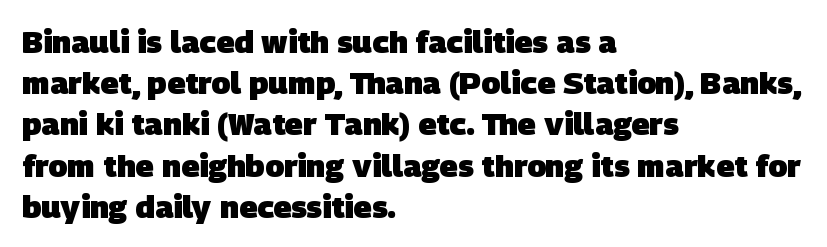
The image shows 31 px heavy sans-serif type; set left-aligned, normal line spacing (1.33x), normal letter spacing, not underlined; low stroke contrast and a large x-height.
